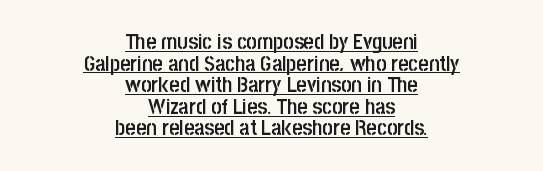
As a designer I'd log this as weight 600, semibold. Centered paragraph, ragged on both sides. Caption: lettering with a line underneath. The leading is snug, giving the passage a crowded texture. The face used here is rendered with its standard letterfit.
